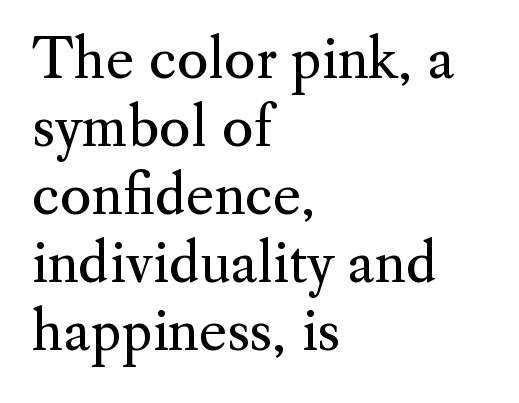
The image shows 54 px regular-weight serif type, upright; set left-aligned, normal line spacing (1.26x), normal letter spacing, not underlined; medium stroke contrast and a small x-height.
